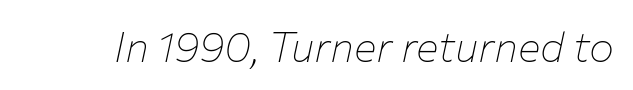
There is no visible air inserted between adjacent glyphs. The letterforms sit at book weight or below. Think of a printed novel: that variable character pitch is what you see here. Glance below the letters and you will spot only blank space. Tall strokes in this sample are angled rather than plumb.
